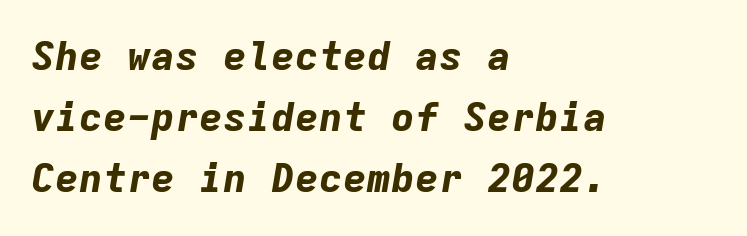
The strip under each line holds only bare page. Horizontally, the lines are justified to the leading edge only. Is the type slanted? Yes — the strokes lean at a clear angle. Regarding leading, the lines here are spaced in the standard way. Words appear dense and cohesive because spacing is normal.
